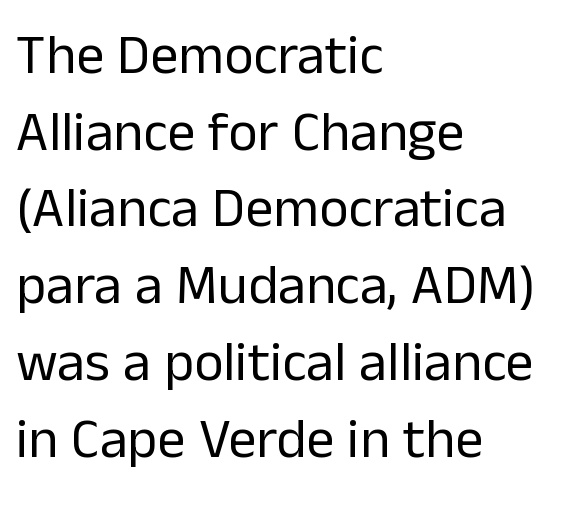
{"serif": "no", "italic": "no", "bold": "no", "weight": "regular", "width": "normal", "stroke_contrast": "low", "x_height": "medium", "monospaced": "no", "underline": "no", "align": "left", "line_spacing": "normal", "line_spacing_ratio": 1.37, "letter_spacing": "normal", "letter_spacing_em": 0.0, "glyph_px": 56}
